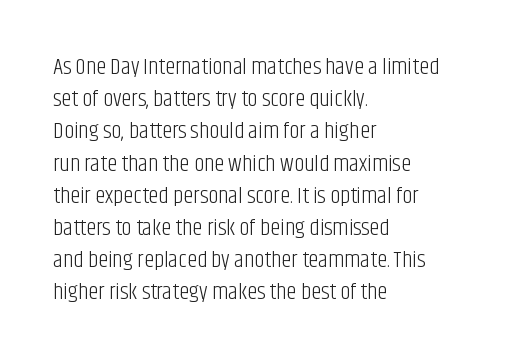
Regarding leading, the lines here are spaced in the standard way. The setting favours the left margin, as ordinary paragraphs usually do. The typeface has the unassuming heft of standard copy or less. The tracking reads as untouched default to a designer's eye. Type without underlining. Vertical strokes here are truly vertical.
